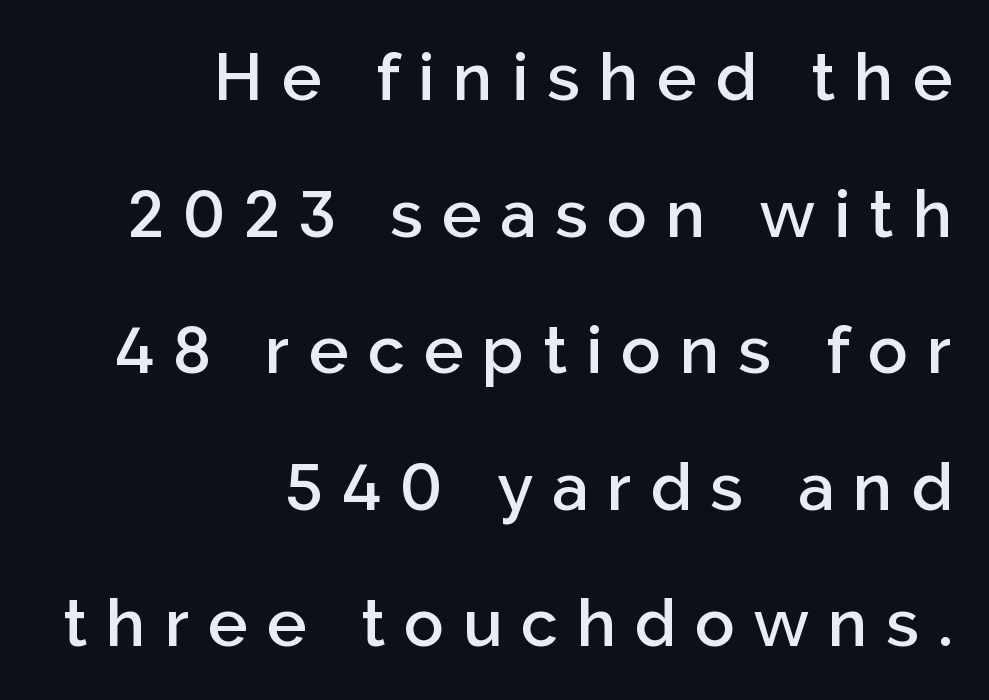
Airy leading. Upright lettering throughout. The space directly below the letters is spotless. Strokes here are thickened, but only to semibold level.
